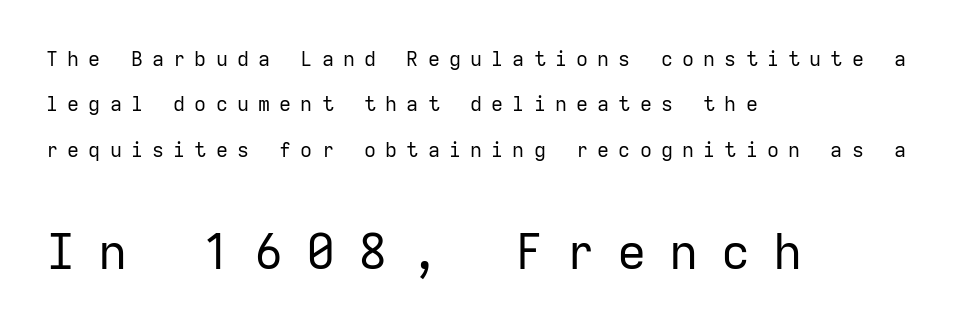
Italic? Not at all — the glyphs are vertical. Only glyphs here, with clear space below each row. The designer gave the closing block more size than the opening block. The rendering uses typewriter-style spacing with identical character cells. The text block is weighted toward the left margin, trailing off unevenly rightward.
